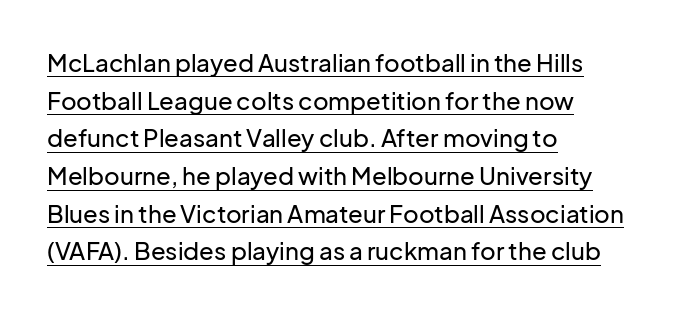
Q: Is the text italic (slanted)? A: No, it is upright.
Q: Is the text underlined? A: Yes.
Q: How is the paragraph aligned? A: Left-aligned.
Q: Is the spacing between letters normal or unusually wide? A: Normal.
Q: Is the spacing between lines tight, normal or loose? A: Normal.
